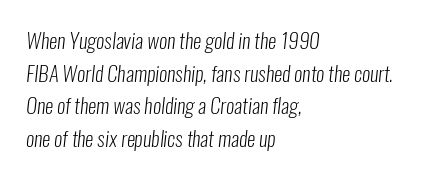
The setting favours the left margin, as ordinary paragraphs usually do. The strokes carry an ordinary text weight at most. Nobody touched the tracking dial on this one. The zone under the glyphs is completely vacant. A normal amount of white space separates one row of letters from the next.
